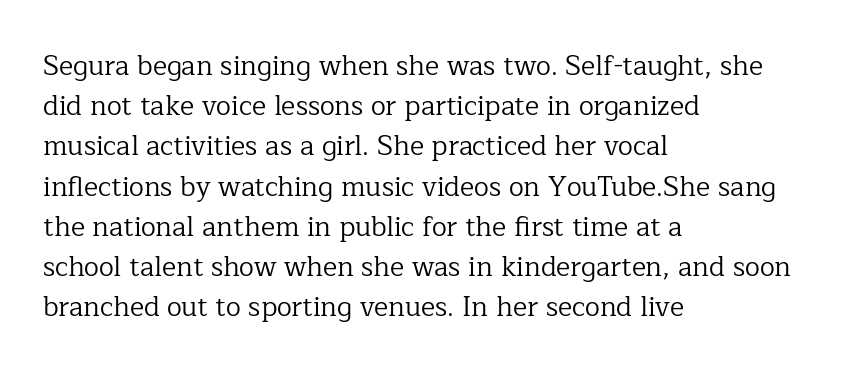
{"italic": "no", "bold": "no", "underline": "no", "align": "left", "line_spacing": "normal", "line_spacing_ratio": 1.49, "letter_spacing": "normal", "letter_spacing_em": 0.0, "glyph_px": 27}
